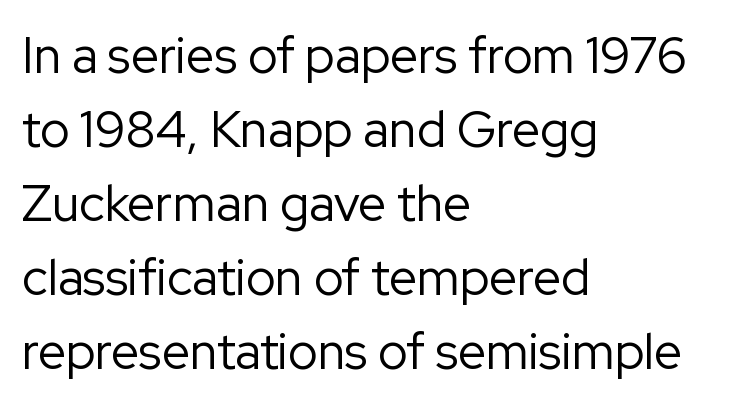
Designer's note — italics off, roman on. The characters are drawn with everyday or finer stroke widths. Successive baselines arrive at the customary interval. The text was rendered using a sans face with plain stroke endings. Each letter keeps its own natural width here, so spacing adapts to shape. The ragged edge is on the right, which tells us the setting is flush left.
